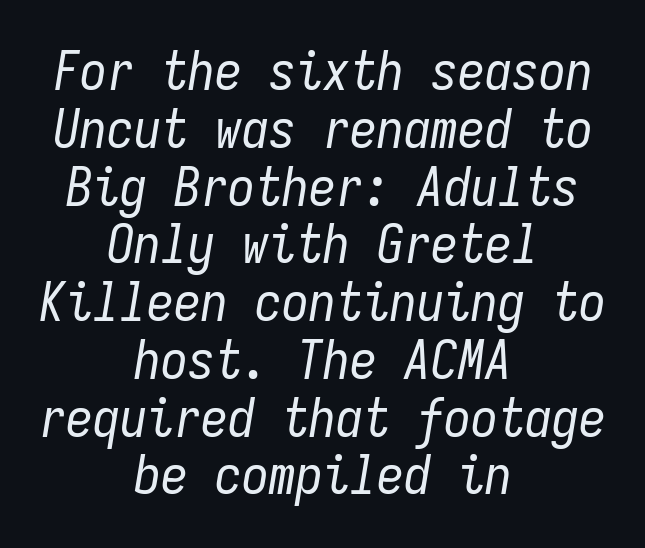
Q: Is the text bold? A: No.
Q: Is the text italic (slanted)? A: Yes, it leans right by about 9 degrees.
Q: Is the text underlined? A: No.
Q: How is the paragraph aligned? A: Centered.
Q: Is the spacing between letters normal or unusually wide? A: Normal.
Q: Is the spacing between lines tight, normal or loose? A: Tight.
Q: Width (condensed, normal, or wide)? A: Condensed.
Q: Stroke contrast? A: Low.
Q: x-height? A: Medium.
Q: Monospaced? A: Yes.
